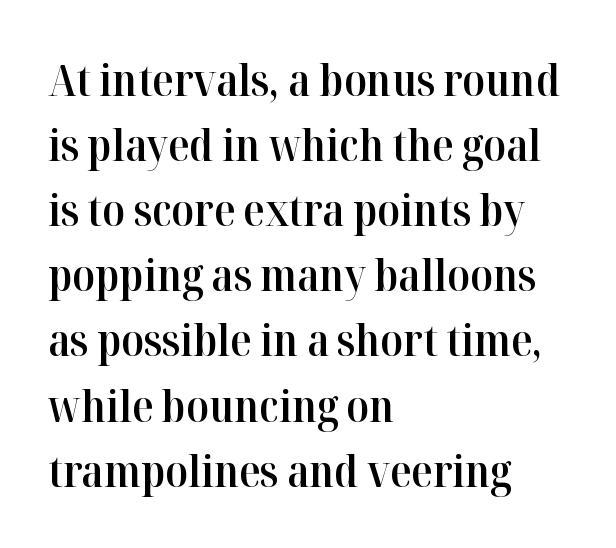
Q: Is the text bold? A: Semi-bold.
Q: Is the text italic (slanted)? A: No, it is upright.
Q: Is the typeface a serif or a sans-serif typeface? A: Serif.
Q: Is the text underlined? A: No.
Q: How is the paragraph aligned? A: Left-aligned.
Q: Is the spacing between letters normal or unusually wide? A: Normal.
Q: Is the spacing between lines tight, normal or loose? A: Normal.
Q: Width (condensed, normal, or wide)? A: Normal.
Q: Stroke contrast? A: High.
Q: x-height? A: Medium.
Q: Monospaced? A: No.
